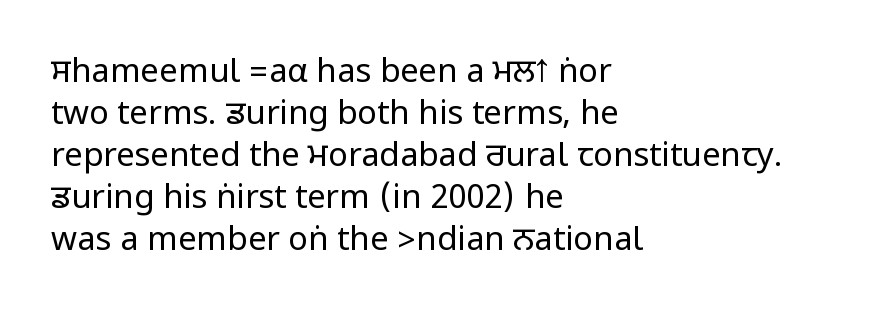
Words float on clear page, feet unadorned. Honestly, the letter spacing is just normal — you wouldn't notice it. Leftover space on each line is placed entirely after the last word. The characters display no serif detailing; their extremities are plain. Posture: vertical.
